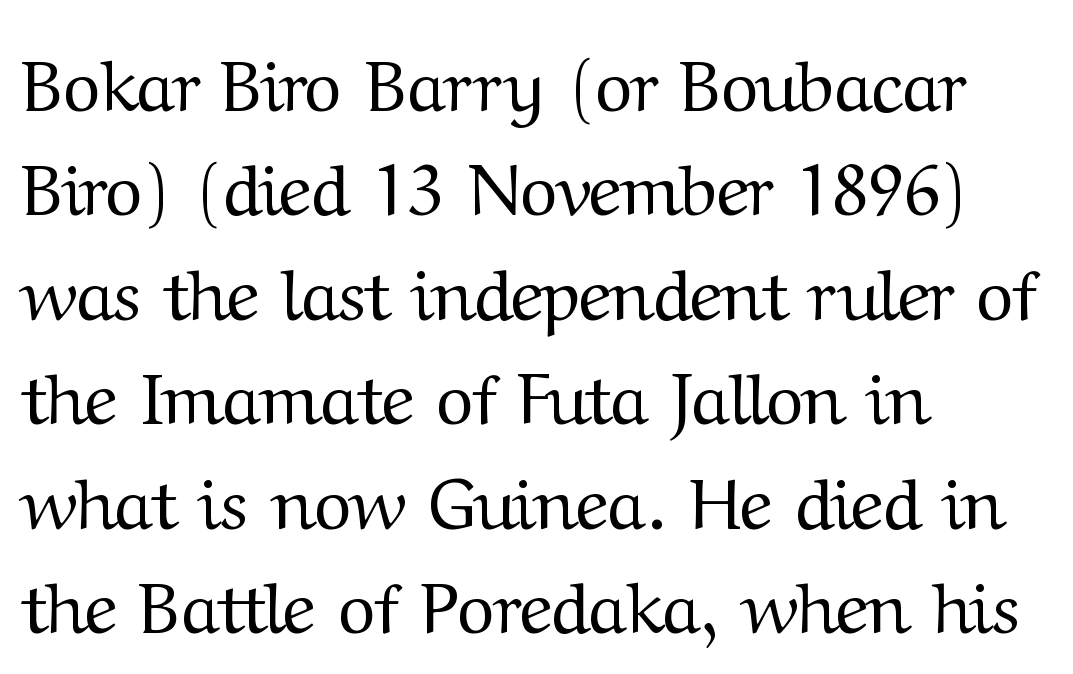
The face used here is rendered with its standard letterfit. A serif font was chosen for this passage. The typography opts for an upright posture over an oblique one. Looks like regular typesetting: each glyph gets only the width it needs. Compared with a typical body face, this is equally light or lighter still.
